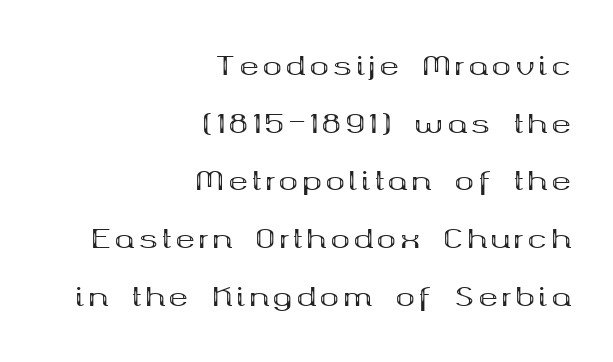
Q: Is the text bold? A: Yes.
Q: Is the text italic (slanted)? A: No, it is upright.
Q: Is the text underlined? A: No.
Q: How is the paragraph aligned? A: Right-aligned.
Q: Is the spacing between lines tight, normal or loose? A: Loose.
